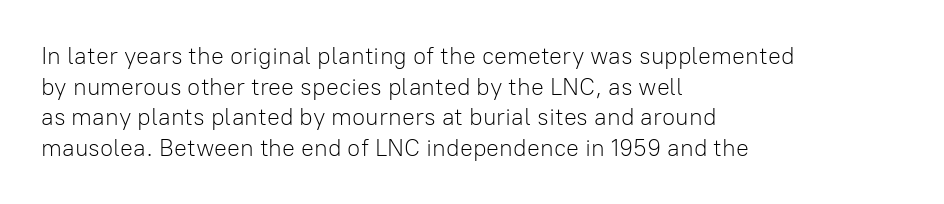
The image shows 24 px text type, upright; set left-aligned, normal line spacing (1.28x), normal letter spacing, not underlined.
